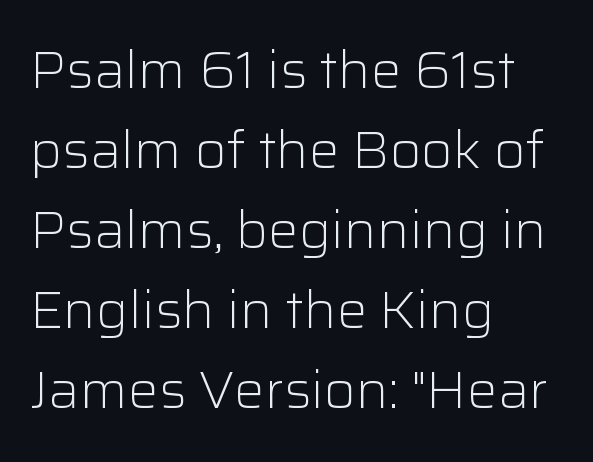
The image shows 51 px light sans-serif type, upright; set left-aligned, normal line spacing (1.57x), normal letter spacing, not underlined; low stroke contrast and a medium x-height.
